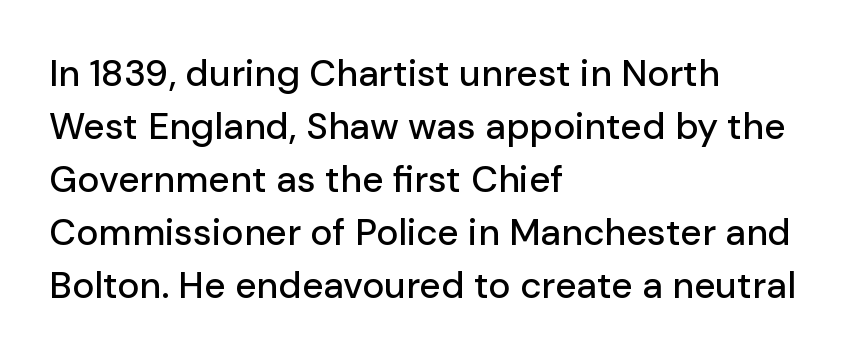
Q: Is the text italic (slanted)? A: No, it is upright.
Q: Is the typeface a serif or a sans-serif typeface? A: Sans-serif.
Q: Is the text underlined? A: No.
Q: How is the paragraph aligned? A: Left-aligned.
Q: Is the spacing between letters normal or unusually wide? A: Normal.
Q: Is the spacing between lines tight, normal or loose? A: Normal.
Q: Width (condensed, normal, or wide)? A: Normal.
Q: Stroke contrast? A: Low.
Q: x-height? A: Medium.
Q: Monospaced? A: No.
